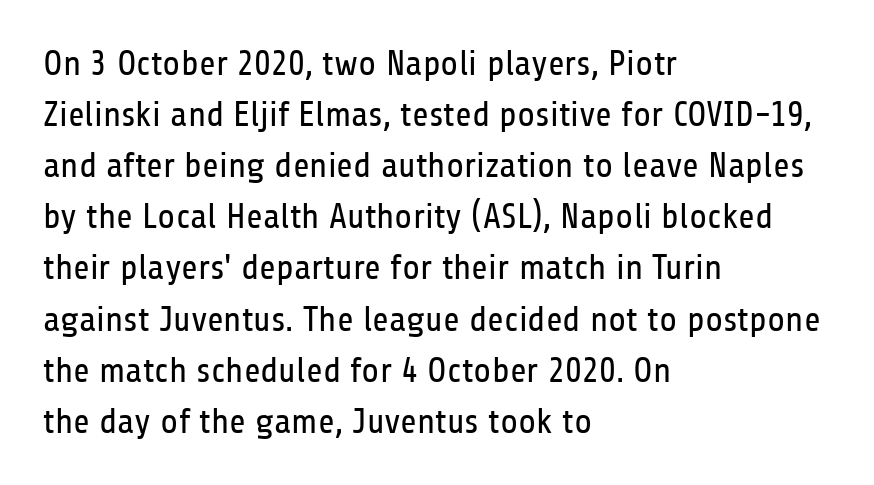
{"serif": "no", "italic": "no", "bold": "no", "weight": "regular", "width": "condensed", "stroke_contrast": "low", "x_height": "medium", "monospaced": "no", "underline": "no", "align": "left", "line_spacing": "normal", "line_spacing_ratio": 1.42, "letter_spacing": "normal", "letter_spacing_em": 0.0, "glyph_px": 36}
